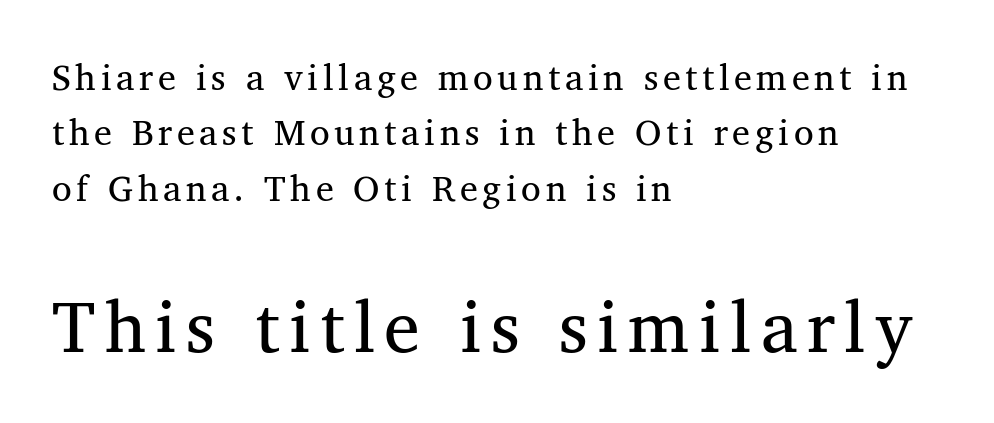
{"serif": "yes", "italic": "no", "bold": "no", "weight": "regular", "width": "normal", "stroke_contrast": "medium", "x_height": "medium", "monospaced": "no", "underline": "no", "align": "left", "line_spacing": "normal", "line_spacing_ratio": 1.54, "larger_block": "second", "size_ratio": 2.0, "glyph_px": 72}
